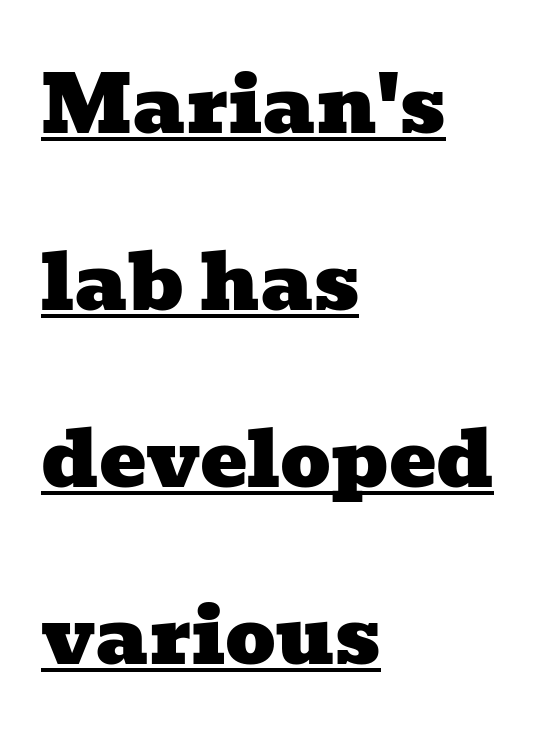
{"serif": "yes", "width": "wide", "stroke_contrast": "low", "x_height": "medium", "monospaced": "no", "underline": "yes", "align": "left", "line_spacing": "loose", "line_spacing_ratio": 2.24, "letter_spacing": "normal", "letter_spacing_em": 0.0, "glyph_px": 79}
